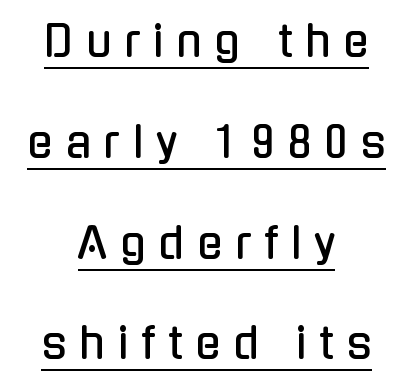
Loose tracking; the words dissolve into strings of separated letters. Widely set lines give the paragraph a tall, airy silhouette. A rule runs beneath these lines of type. Regarding serifs, this sample does without them. It's the straight-up-and-down kind of type. Each letter keeps its own natural width here, so spacing adapts to shape.
